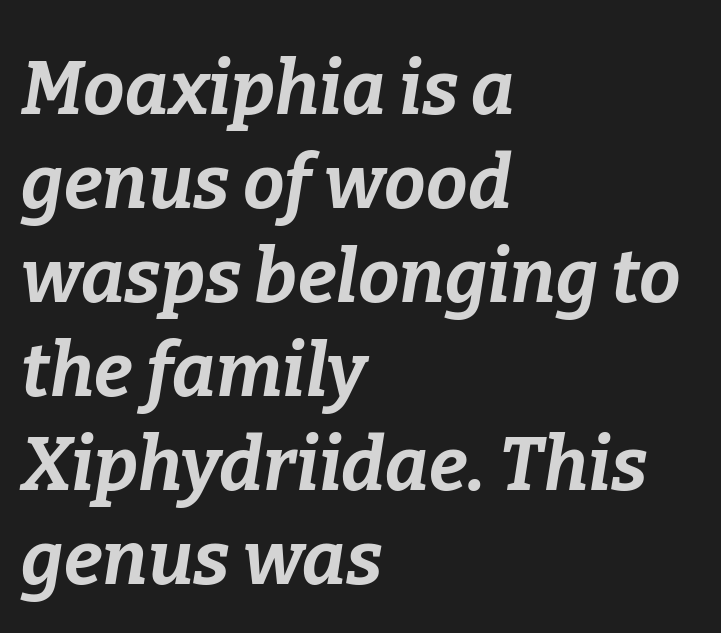
An italicized treatment has been applied to the whole sample. The gap between lines stays unmarked. Notice how thick the strokes are: this is what a full bold looks like. In terms of letterspacing, this is plain default setting.
